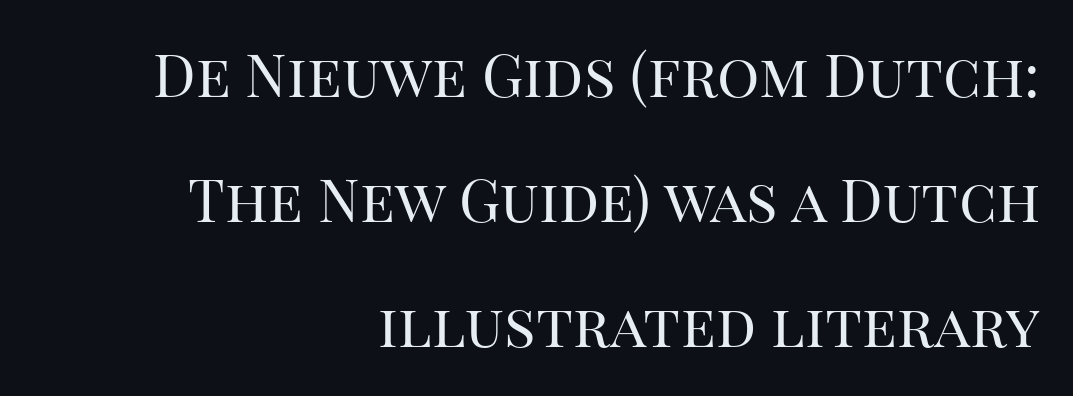
Q: Is the text bold? A: No.
Q: Is the text italic (slanted)? A: No, it is upright.
Q: Is the typeface a serif or a sans-serif typeface? A: Serif.
Q: Is the text underlined? A: No.
Q: How is the paragraph aligned? A: Right-aligned.
Q: Is the spacing between letters normal or unusually wide? A: Normal.
Q: Is the spacing between lines tight, normal or loose? A: Loose.
Q: Width (condensed, normal, or wide)? A: Normal.
Q: Stroke contrast? A: High.
Q: x-height? A: Large.
Q: Monospaced? A: No.
